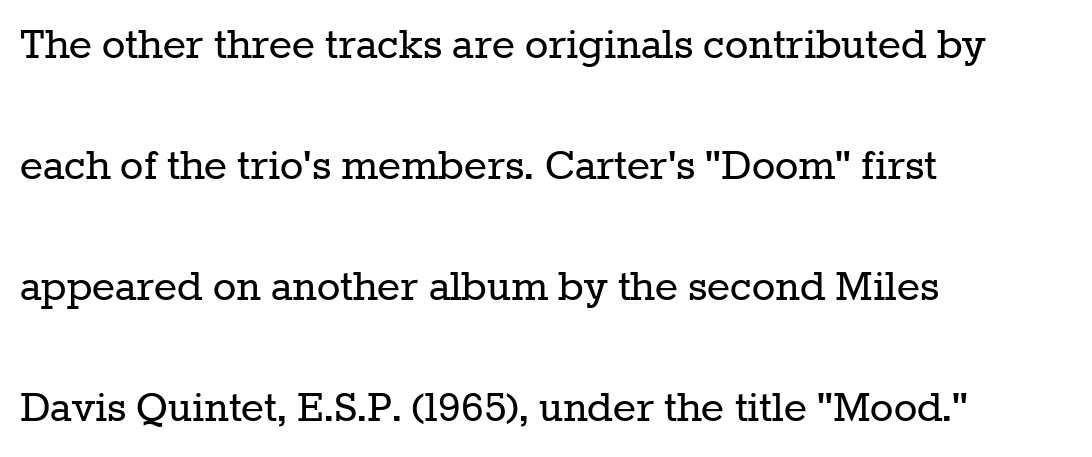
{"serif": "yes", "italic": "no", "bold": "no", "weight": "regular", "width": "normal", "stroke_contrast": "low", "x_height": "medium", "monospaced": "no", "underline": "no", "align": "left", "line_spacing": "loose", "line_spacing_ratio": 2.47, "letter_spacing": "normal", "letter_spacing_em": 0.0, "glyph_px": 49}
